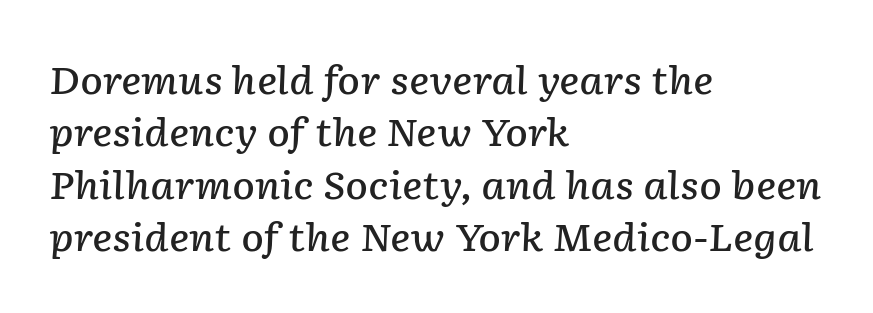
Q: Is the text bold? A: Semi-bold.
Q: Is the text italic (slanted)? A: Yes, it leans right by about 2 degrees.
Q: Is the text underlined? A: No.
Q: How is the paragraph aligned? A: Left-aligned.
Q: Is the spacing between letters normal or unusually wide? A: Normal.
Q: Is the spacing between lines tight, normal or loose? A: Normal.
Q: Width (condensed, normal, or wide)? A: Normal.
Q: Stroke contrast? A: Low.
Q: x-height? A: Medium.
Q: Monospaced? A: No.
